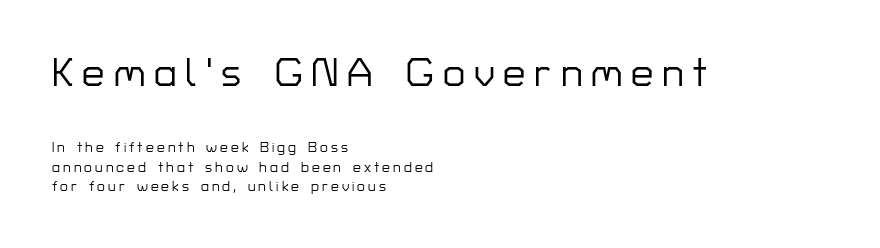
The image shows 40 px sans-serif type, upright; set left-aligned, normal line spacing (1.4x), unusually wide letter spacing (+0.22 em), not underlined; the first (top) block is 2.86x larger; low stroke contrast and a medium x-height.
